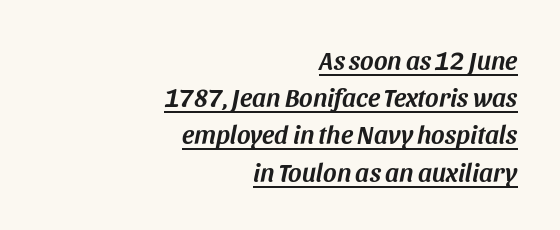
Q: Is the text italic (slanted)? A: Yes, it leans right by about 11 degrees.
Q: Is the text underlined? A: Yes.
Q: How is the paragraph aligned? A: Right-aligned.
Q: Is the spacing between letters normal or unusually wide? A: Normal.
Q: Is the spacing between lines tight, normal or loose? A: Normal.
